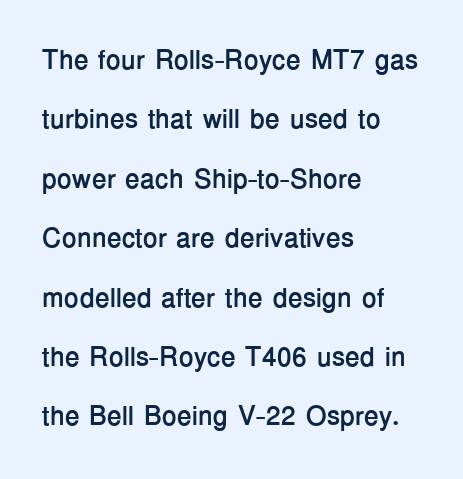
{"italic": "no", "bold": "yes", "underline": "no", "align": "left", "line_spacing": "loose", "line_spacing_ratio": 2.2, "letter_spacing": "normal", "letter_spacing_em": 0.0, "glyph_px": 27}
